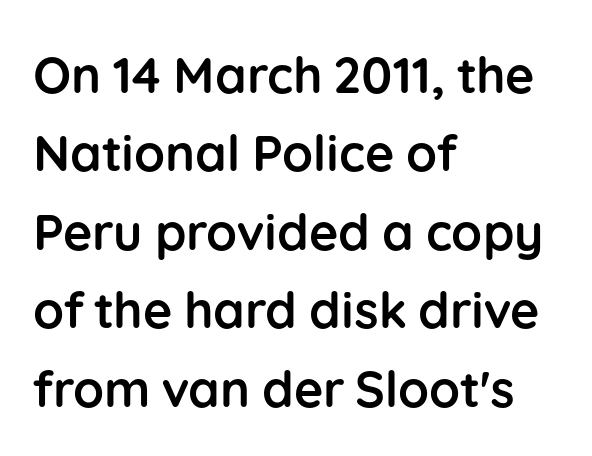
Q: Is the text bold? A: Yes.
Q: Is the text italic (slanted)? A: No, it is upright.
Q: Is the typeface a serif or a sans-serif typeface? A: Sans-serif.
Q: Is the text underlined? A: No.
Q: How is the paragraph aligned? A: Left-aligned.
Q: Is the spacing between letters normal or unusually wide? A: Normal.
Q: Is the spacing between lines tight, normal or loose? A: Normal.
Q: Width (condensed, normal, or wide)? A: Normal.
Q: Stroke contrast? A: Low.
Q: x-height? A: Medium.
Q: Monospaced? A: No.
